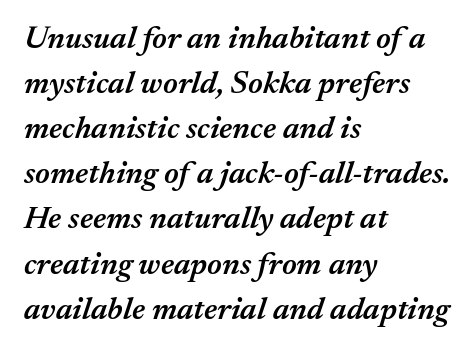
The image shows 32 px semibold type, italic (leaning right); set left-aligned, normal line spacing (1.41x), normal letter spacing, not underlined; medium stroke contrast and a medium x-height.
